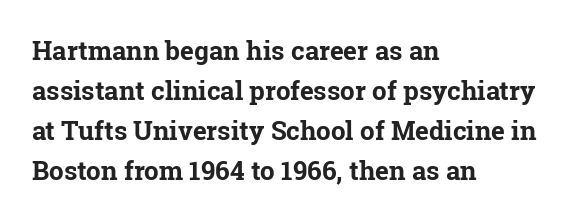
The image shows 26 px bold type, upright; set left-aligned, normal line spacing (1.54x), normal letter spacing, not underlined.
